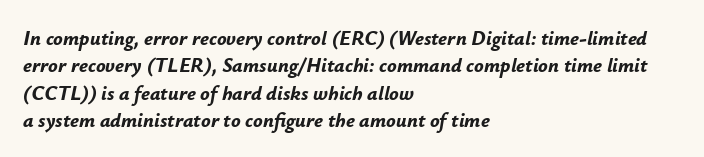
The image shows 20 px bold type, italic (leaning right); set left-aligned, normal line spacing (1.37x), normal letter spacing, not underlined.
